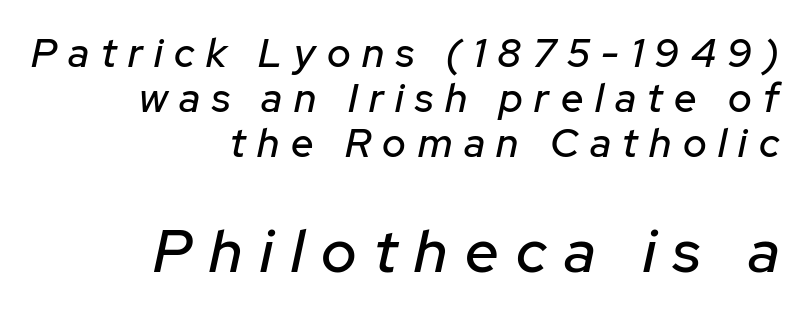
The passage shown stacks its lines with hardly any gap. Where is the straight margin? On the right. Honestly, there is no underline to notice here at all. Proportional: the letters do not fall into vertical columns. The block sitting lower on the canvas is the one with enlarged characters.
